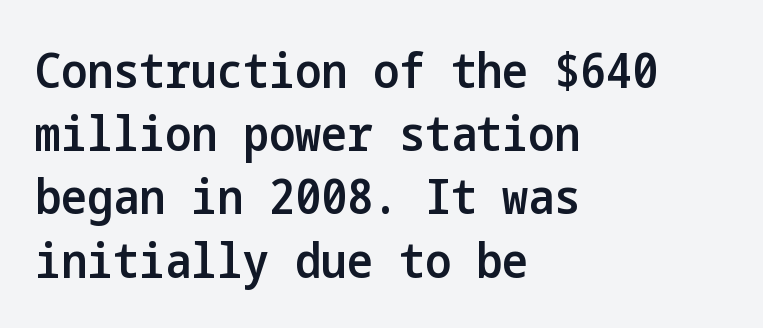
The image shows 49 px semibold, condensed sans-serif type, upright; set left-aligned, normal line spacing (1.29x), normal letter spacing, not underlined; low stroke contrast and a medium x-height.
